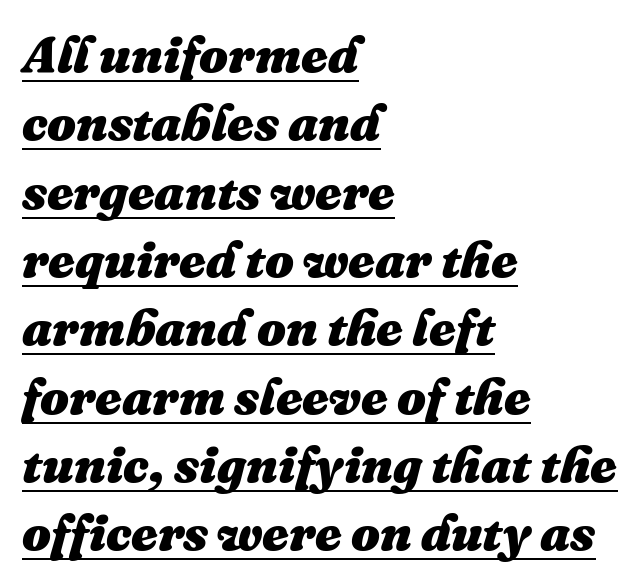
Q: Is the text bold? A: Yes.
Q: Is the text italic (slanted)? A: Yes, it leans right by about 16 degrees.
Q: Is the text underlined? A: Yes.
Q: How is the paragraph aligned? A: Left-aligned.
Q: Is the spacing between letters normal or unusually wide? A: Normal.
Q: Is the spacing between lines tight, normal or loose? A: Normal.
Q: Width (condensed, normal, or wide)? A: Normal.
Q: Stroke contrast? A: Medium.
Q: x-height? A: Medium.
Q: Monospaced? A: No.
